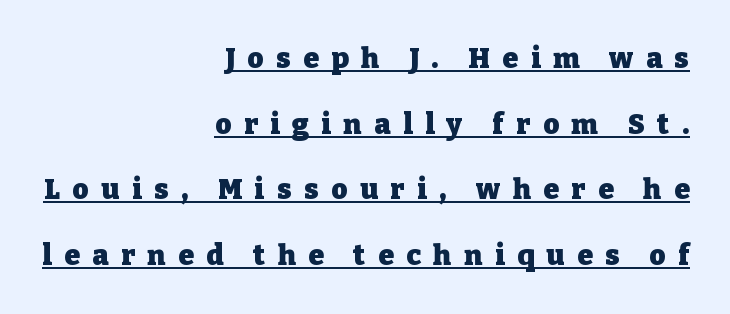
Rows of type keep a wide berth in the vertical direction. Honestly, the underline is the first thing you notice here. Short and long lines alike share a common ending point at right. Looks like regular typesetting: each glyph gets only the width it needs. This rendering widens character spacing well past its baseline value.
